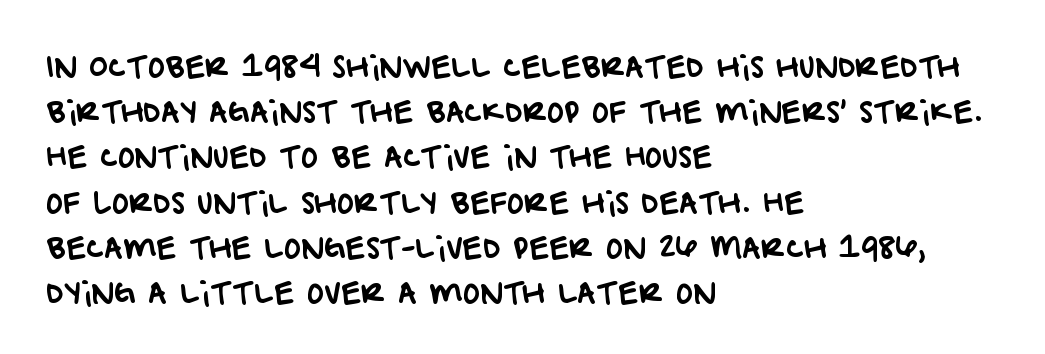
Q: Is the typeface a serif or a sans-serif typeface? A: Sans-serif.
Q: Is the text underlined? A: No.
Q: How is the paragraph aligned? A: Left-aligned.
Q: Is the spacing between letters normal or unusually wide? A: Normal.
Q: Is the spacing between lines tight, normal or loose? A: Normal.
Q: Width (condensed, normal, or wide)? A: Normal.
Q: Stroke contrast? A: Low.
Q: x-height? A: Large.
Q: Monospaced? A: No.
